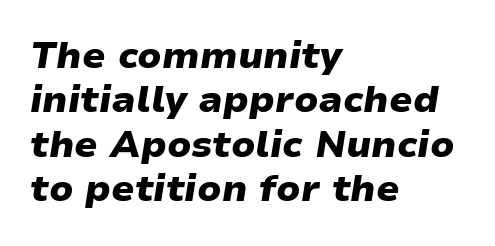
{"italic": "yes", "lean": "right", "slant_degrees": 9, "bold": "yes", "weight": "heavy", "width": "wide", "stroke_contrast": "low", "x_height": "medium", "monospaced": "no", "underline": "no", "align": "left", "line_spacing_ratio": 1.2, "letter_spacing": "normal", "letter_spacing_em": 0.0, "glyph_px": 37}
